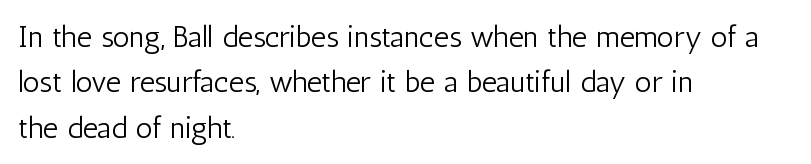
Does the copy run flush right? No — it runs flush left. A typesetter would call this proportional, since set widths differ per character. This rendering employs a face without finishing strokes, i.e., a sans-serif. The specimen omits any rule beneath the text block's lines.
